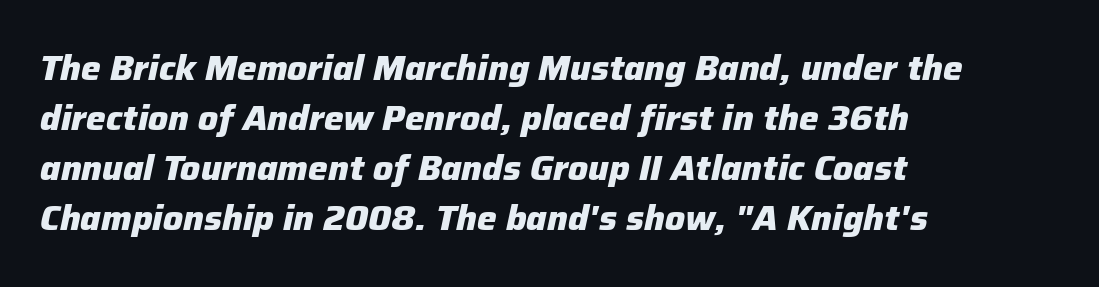
Q: Is the text bold? A: Yes.
Q: Is the text italic (slanted)? A: Yes, it leans right by about 12 degrees.
Q: Is the text underlined? A: No.
Q: How is the paragraph aligned? A: Left-aligned.
Q: Is the spacing between letters normal or unusually wide? A: Normal.
Q: Is the spacing between lines tight, normal or loose? A: Normal.
Q: Width (condensed, normal, or wide)? A: Normal.
Q: Stroke contrast? A: Low.
Q: x-height? A: Medium.
Q: Monospaced? A: No.
